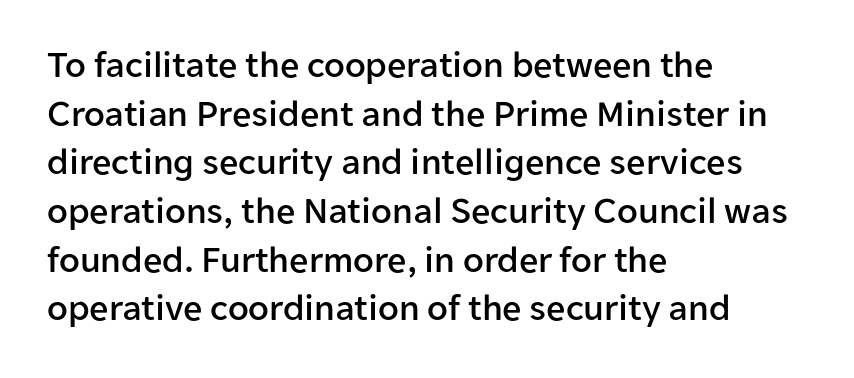
{"serif": "no", "italic": "no", "width": "normal", "stroke_contrast": "low", "x_height": "medium", "monospaced": "no", "underline": "no", "align": "left", "line_spacing": "normal", "line_spacing_ratio": 1.28, "letter_spacing": "normal", "letter_spacing_em": 0.0, "glyph_px": 38}
